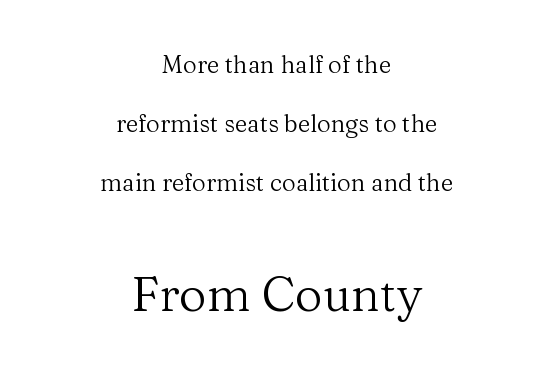
The image shows 48 px regular-weight serif type, upright; set centered, loose line spacing (2.45x), normal letter spacing, not underlined; the second (bottom) block is 2.0x larger; medium stroke contrast and a medium x-height.
